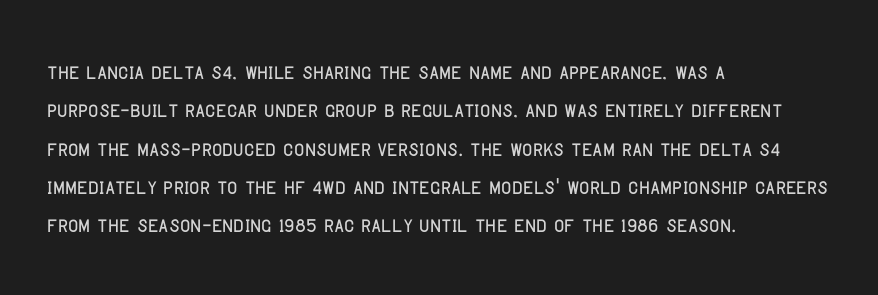
The image shows 28 px condensed sans-serif type, upright; set left-aligned, normal line spacing (1.37x), normal letter spacing, not underlined; low stroke contrast and a large x-height.
